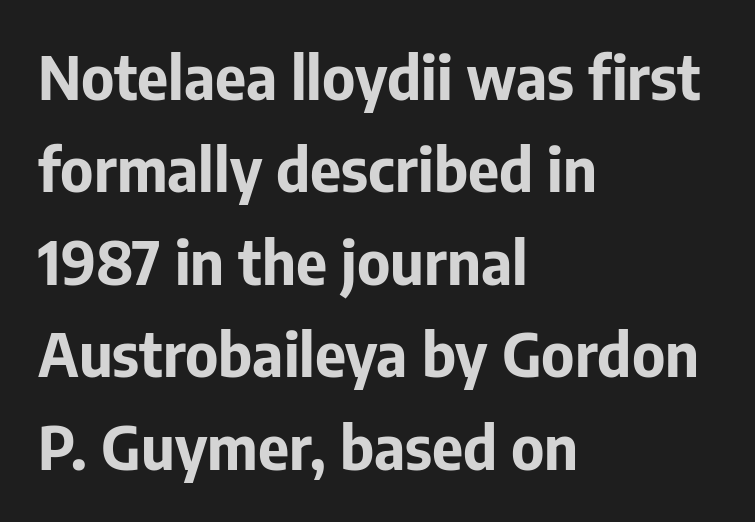
Q: Is the text bold? A: Yes.
Q: Is the text italic (slanted)? A: No, it is upright.
Q: Is the typeface a serif or a sans-serif typeface? A: Sans-serif.
Q: Is the text underlined? A: No.
Q: How is the paragraph aligned? A: Left-aligned.
Q: Is the spacing between letters normal or unusually wide? A: Normal.
Q: Is the spacing between lines tight, normal or loose? A: Normal.
Q: Width (condensed, normal, or wide)? A: Normal.
Q: Stroke contrast? A: Low.
Q: x-height? A: Medium.
Q: Monospaced? A: No.
